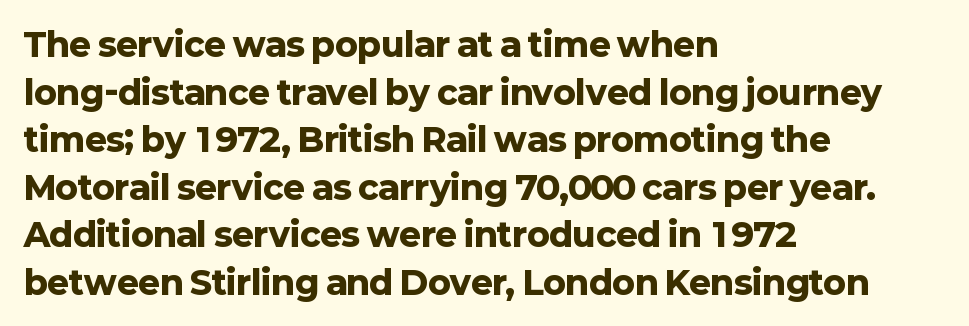
Q: Is the text bold? A: Yes.
Q: Is the text italic (slanted)? A: No, it is upright.
Q: Is the typeface a serif or a sans-serif typeface? A: Sans-serif.
Q: Is the text underlined? A: No.
Q: How is the paragraph aligned? A: Left-aligned.
Q: Is the spacing between letters normal or unusually wide? A: Normal.
Q: Is the spacing between lines tight, normal or loose? A: Normal.
Q: Width (condensed, normal, or wide)? A: Normal.
Q: Stroke contrast? A: Low.
Q: x-height? A: Medium.
Q: Monospaced? A: No.
